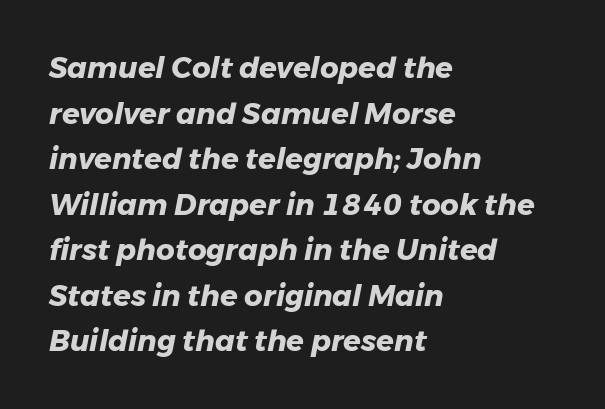
Every row of glyphs begins at an identical x-position on the left. Rendered with sloped, italic letterforms. The space beneath each line is pristine and unruled. Thick stems and heavy bowls — unmistakably bold.
